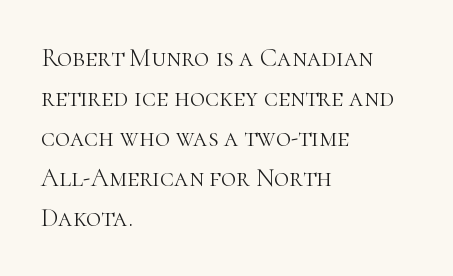
Q: Is the text bold? A: No.
Q: Is the text italic (slanted)? A: No, it is upright.
Q: Is the text underlined? A: No.
Q: How is the paragraph aligned? A: Left-aligned.
Q: Is the spacing between letters normal or unusually wide? A: Normal.
Q: Is the spacing between lines tight, normal or loose? A: Normal.
